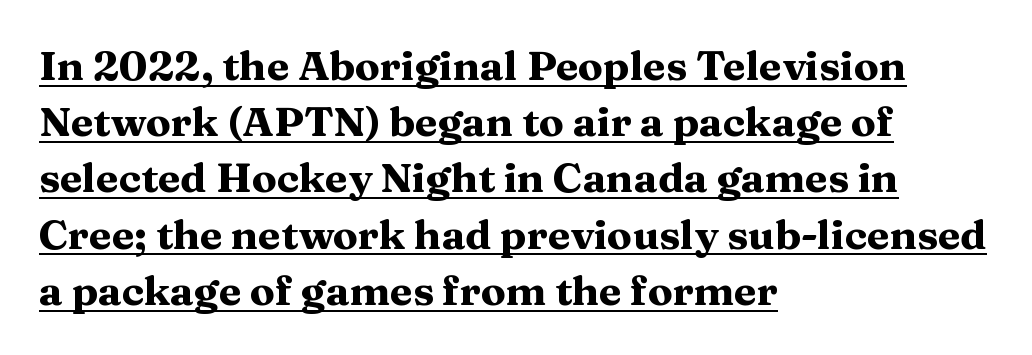
{"serif": "yes", "italic": "no", "bold": "yes", "weight": "heavy", "width": "wide", "stroke_contrast": "medium", "x_height": "medium", "monospaced": "no", "underline": "yes", "align": "left", "line_spacing": "normal", "line_spacing_ratio": 1.37, "letter_spacing": "normal", "letter_spacing_em": 0.0, "glyph_px": 41}
